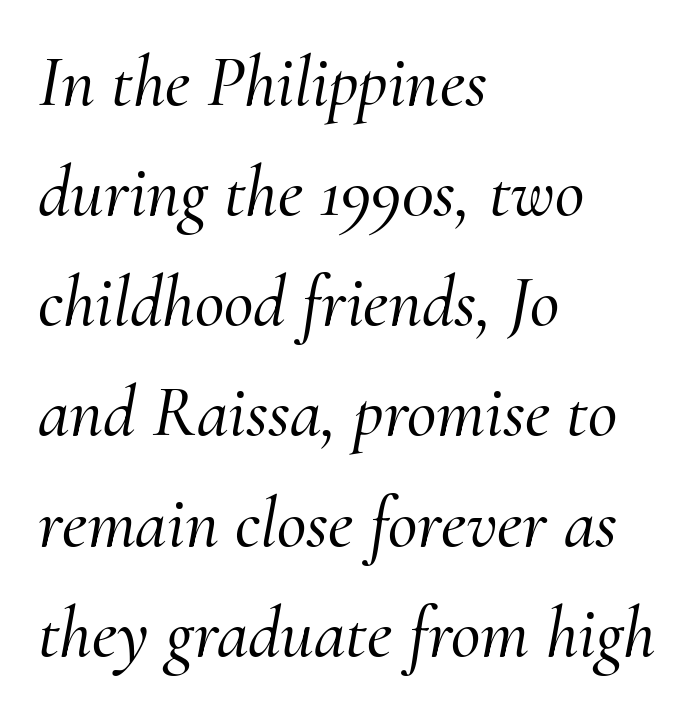
{"serif": "yes", "italic": "yes", "lean": "right", "slant_degrees": 10, "width": "normal", "stroke_contrast": "medium", "x_height": "small", "monospaced": "no", "underline": "no", "align": "left", "line_spacing": "normal", "line_spacing_ratio": 1.53, "letter_spacing": "normal", "letter_spacing_em": 0.0, "glyph_px": 72}
